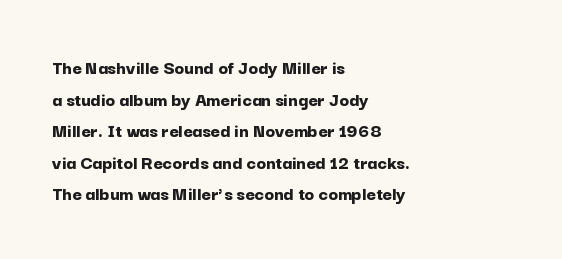
Q: Is the text bold? A: Yes.
Q: Is the text italic (slanted)? A: No, it is upright.
Q: Is the text underlined? A: No.
Q: How is the paragraph aligned? A: Left-aligned.
Q: Is the spacing between letters normal or unusually wide? A: Normal.
Q: Is the spacing between lines tight, normal or loose? A: Normal.
